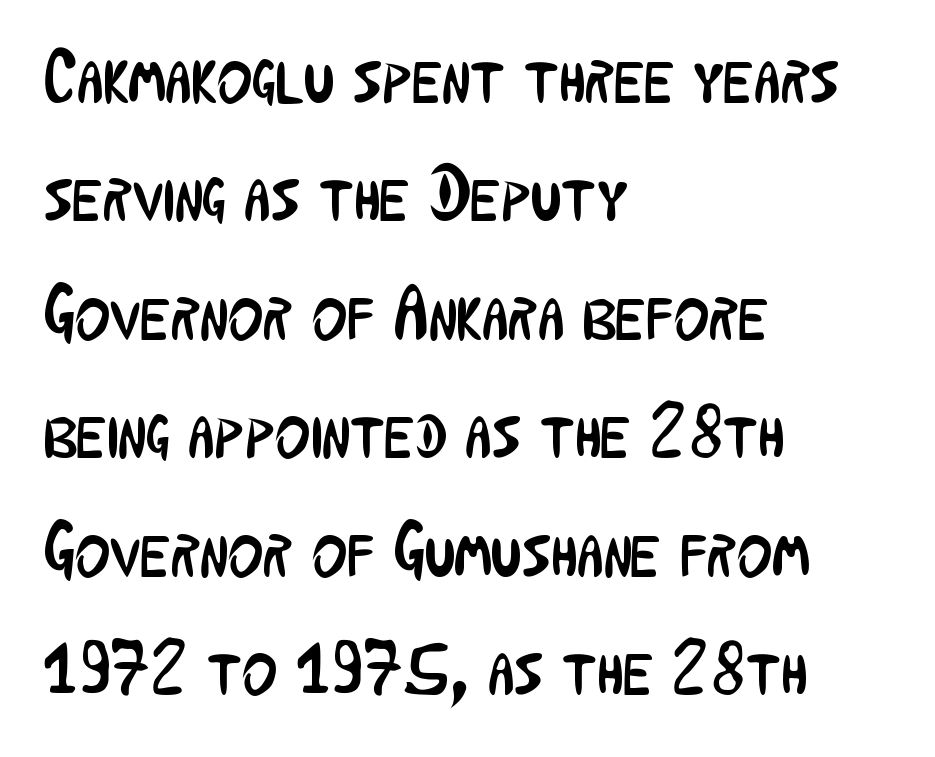
The image shows 75 px regular-weight, condensed sans-serif type, upright; set left-aligned, normal line spacing (1.58x), normal letter spacing, not underlined; low stroke contrast and a medium x-height.
